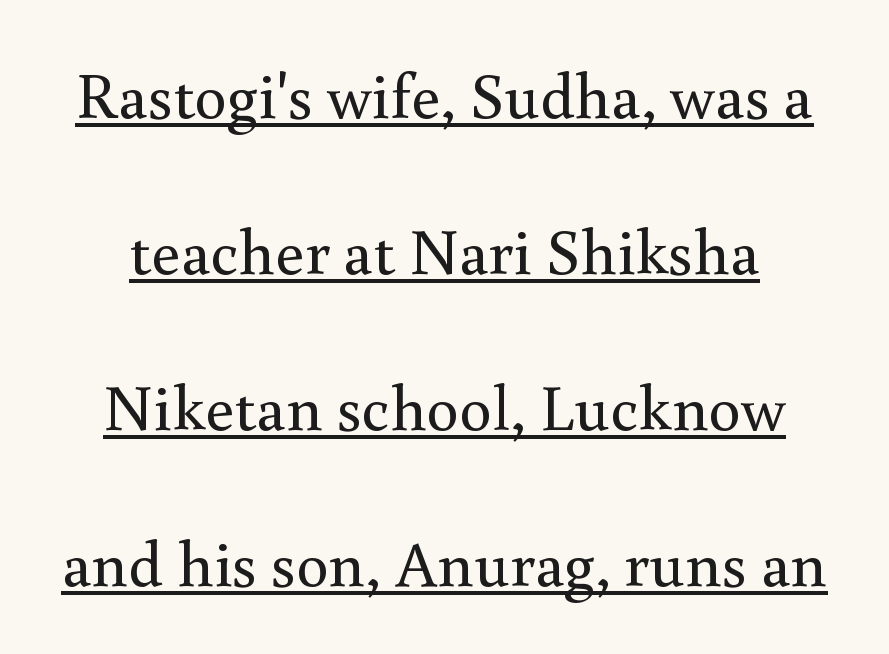
The image shows 65 px regular-weight serif type, upright; set loose line spacing (2.4x), normal letter spacing, underlined; medium stroke contrast and a small x-height.
